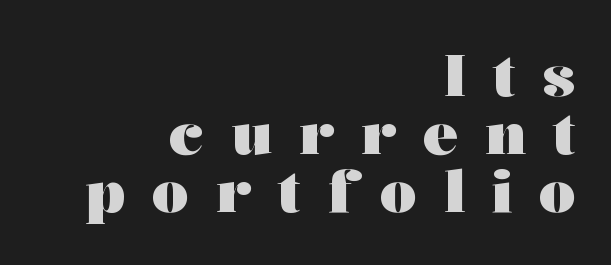
{"serif": "yes", "italic": "no", "bold": "yes", "weight": "heavy", "width": "wide", "stroke_contrast": "medium", "x_height": "medium", "monospaced": "no", "underline": "no", "align": "right", "line_spacing": "tight", "line_spacing_ratio": 1.0, "letter_spacing": "wide", "letter_spacing_em": 0.47, "glyph_px": 58}
